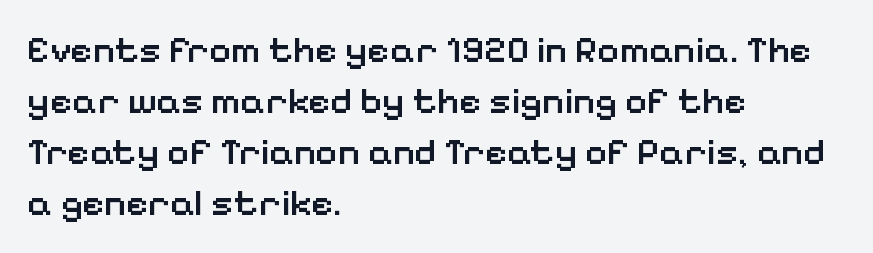
{"serif": "no", "italic": "no", "bold": "semi", "weight": "semibold", "width": "normal", "stroke_contrast": "low", "x_height": "medium", "monospaced": "no", "underline": "no", "align": "left", "line_spacing": "normal", "line_spacing_ratio": 1.34, "letter_spacing": "normal", "letter_spacing_em": 0.0, "glyph_px": 38}
